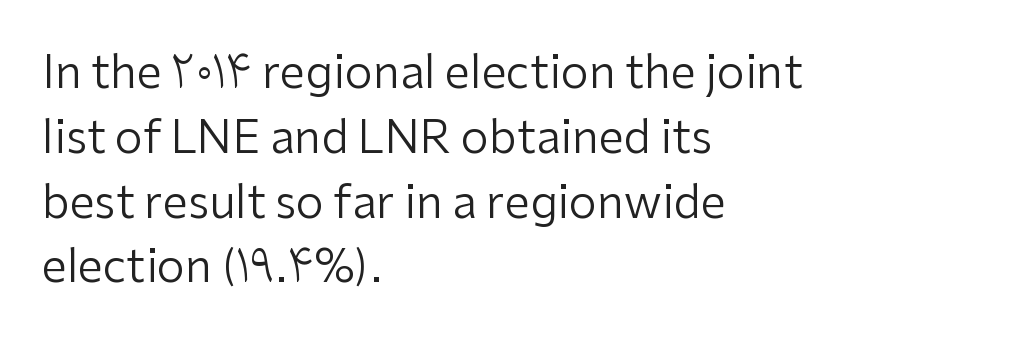
{"serif": "no", "italic": "no", "bold": "no", "weight": "regular", "width": "normal", "stroke_contrast": "low", "x_height": "medium", "monospaced": "no", "underline": "no", "align": "left", "line_spacing": "normal", "line_spacing_ratio": 1.44, "letter_spacing": "normal", "letter_spacing_em": 0.0, "glyph_px": 45}
